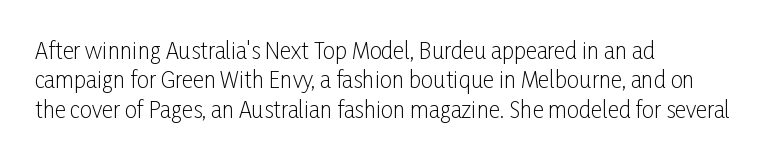
The image shows 22 px text type, upright; set left-aligned, normal line spacing (1.34x), normal letter spacing, not underlined.
